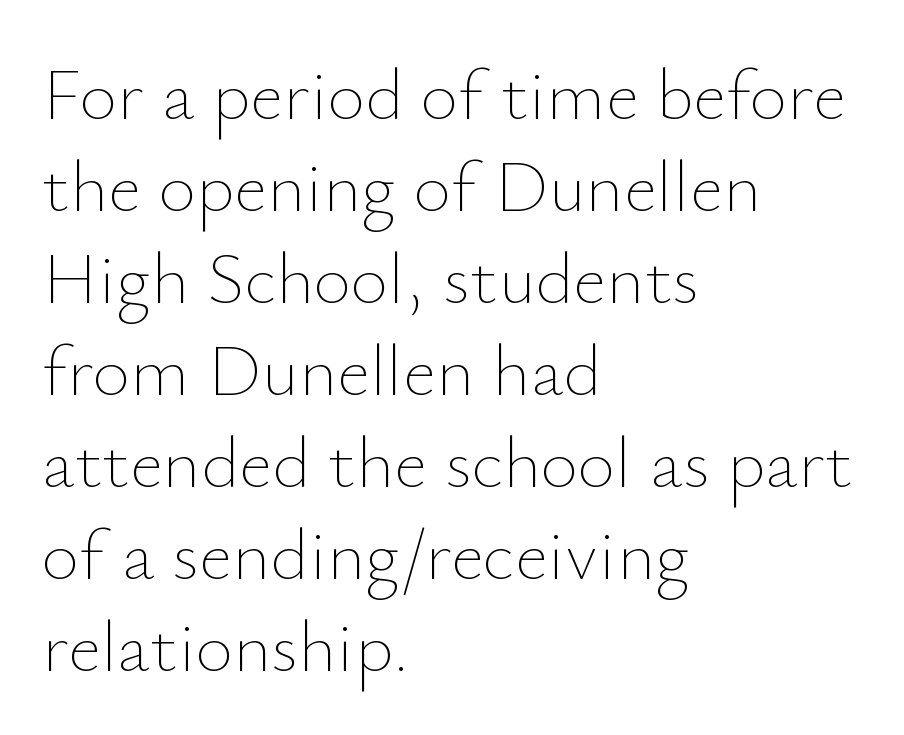
Q: Is the text bold? A: No.
Q: Is the text italic (slanted)? A: No, it is upright.
Q: Is the text underlined? A: No.
Q: How is the paragraph aligned? A: Left-aligned.
Q: Is the spacing between letters normal or unusually wide? A: Normal.
Q: Is the spacing between lines tight, normal or loose? A: Normal.
Q: Width (condensed, normal, or wide)? A: Normal.
Q: Stroke contrast? A: Low.
Q: x-height? A: Small.
Q: Monospaced? A: No.
